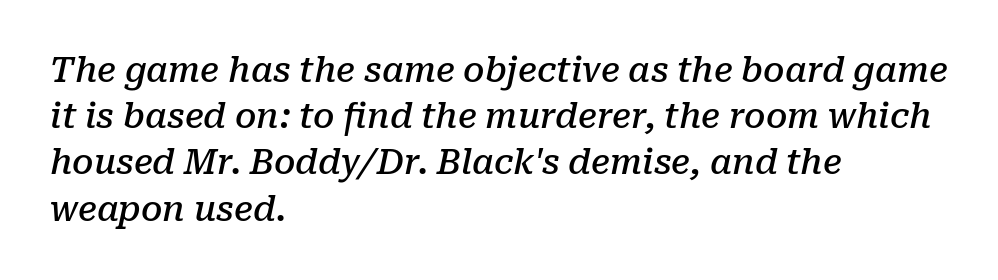
Horizontally, the lines are justified to the leading edge only. Font category for this specimen: serif. You could call the tracking neutral — neither tight nor loose. Vertically, the passage feels balanced, rows spaced as you'd expect.
